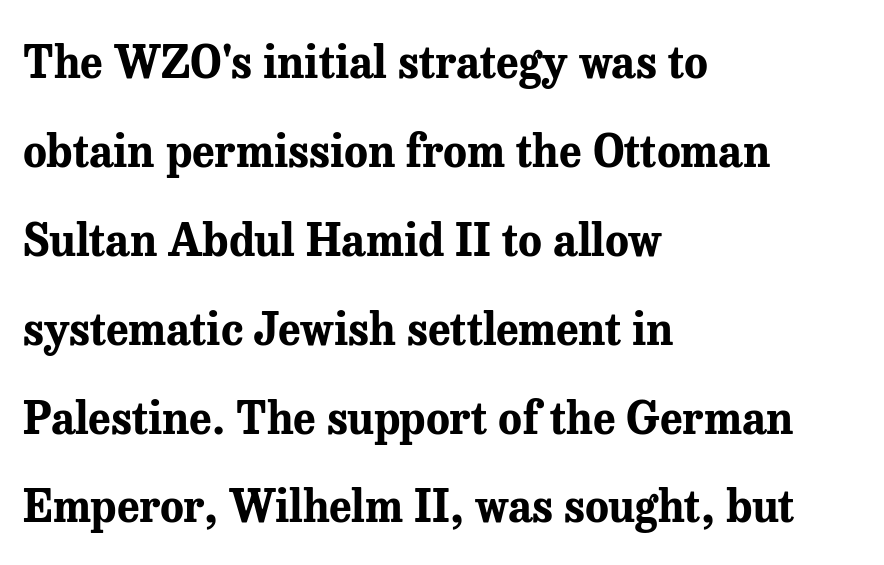
The image shows 44 px bold serif type, upright; set left-aligned, loose line spacing (2.02x), normal letter spacing, not underlined; medium stroke contrast and a medium x-height.
